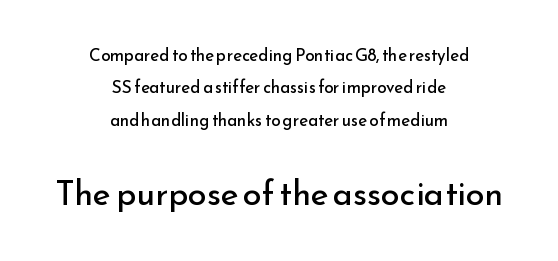
{"serif": "no", "italic": "no", "bold": "no", "weight": "regular", "width": "normal", "stroke_contrast": "low", "x_height": "small", "monospaced": "no", "underline": "no", "align": "center", "line_spacing": "loose", "line_spacing_ratio": 1.91, "letter_spacing": "normal", "letter_spacing_em": 0.0, "larger_block": "second", "size_ratio": 2.0, "glyph_px": 34}
